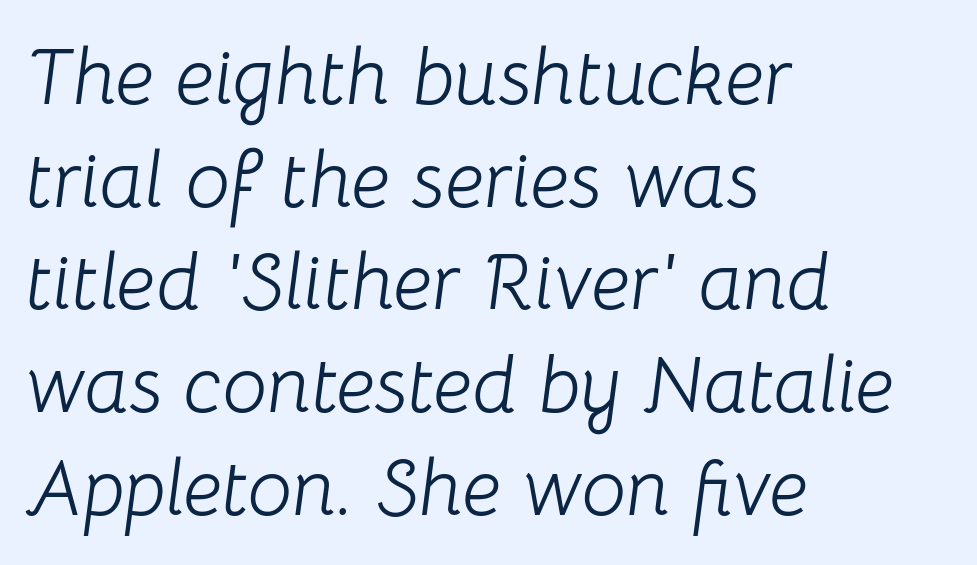
{"italic": "yes", "lean": "right", "slant_degrees": 8, "bold": "no", "weight": "light", "width": "normal", "stroke_contrast": "low", "x_height": "medium", "monospaced": "no", "underline": "no", "align": "left", "line_spacing": "normal", "line_spacing_ratio": 1.3, "letter_spacing": "normal", "letter_spacing_em": 0.0, "glyph_px": 79}
